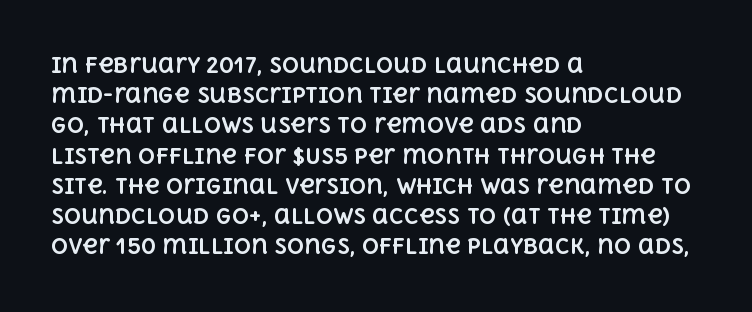
The image shows 21 px bold type, upright; set left-aligned, normal line spacing (1.44x), normal letter spacing, not underlined.
